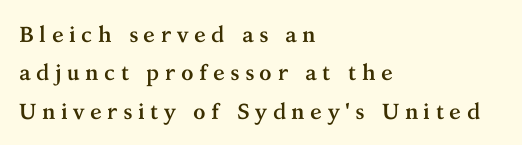
{"italic": "no", "bold": "yes", "underline": "no", "align": "left", "line_spacing_ratio": 1.75, "letter_spacing": "wide", "letter_spacing_em": 0.24, "glyph_px": 22}
